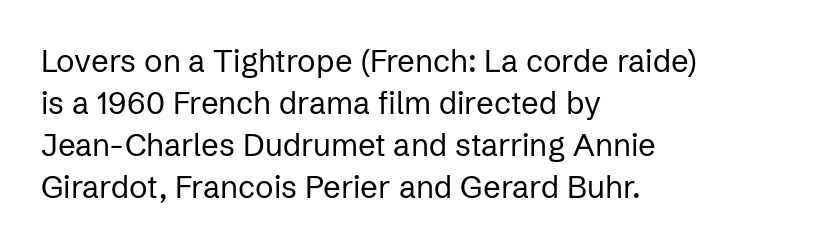
The rendering uses natural spacing where letterforms have individual widths. A sans-serif font was chosen for this passage. Descenders hang freely into open space. Each line starts at the same left margin while the right side varies. Stems and bowls with no extra thickness — not bold. Leading: standard.
